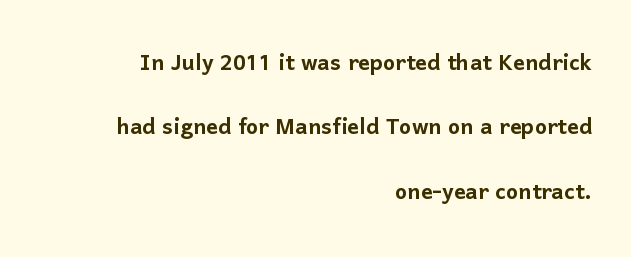
{"serif": "no", "italic": "no", "width": "normal", "stroke_contrast": "low", "x_height": "medium", "monospaced": "no", "underline": "no", "align": "right", "line_spacing": "loose", "line_spacing_ratio": 2.22, "letter_spacing": "normal", "letter_spacing_em": 0.0, "glyph_px": 29}
